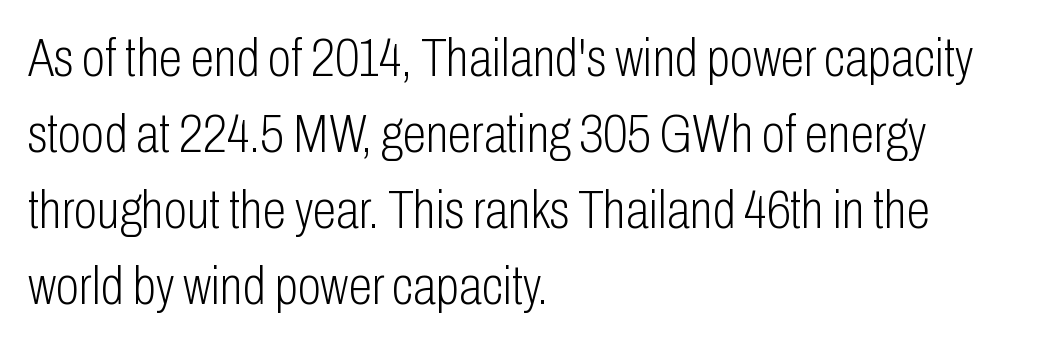
Q: Is the text bold? A: No.
Q: Is the text italic (slanted)? A: No, it is upright.
Q: Is the typeface a serif or a sans-serif typeface? A: Sans-serif.
Q: Is the text underlined? A: No.
Q: How is the paragraph aligned? A: Left-aligned.
Q: Is the spacing between letters normal or unusually wide? A: Normal.
Q: Is the spacing between lines tight, normal or loose? A: Normal.
Q: Width (condensed, normal, or wide)? A: Condensed.
Q: Stroke contrast? A: Low.
Q: x-height? A: Medium.
Q: Monospaced? A: No.
